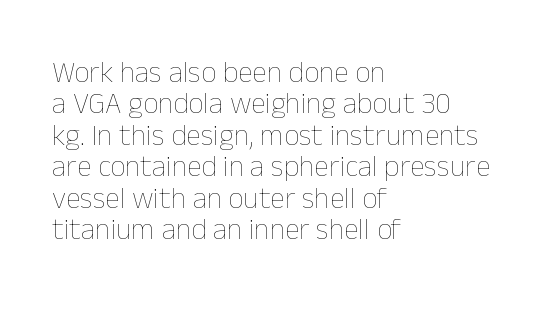
A quiet, ordinary-to-light weight characterises the typeface. The face used here is proportionally spaced, like ordinary book or web type. Underline: absent. Compared with typical body copy, the letter spacing here is the same. Layout note: lines flush left.
